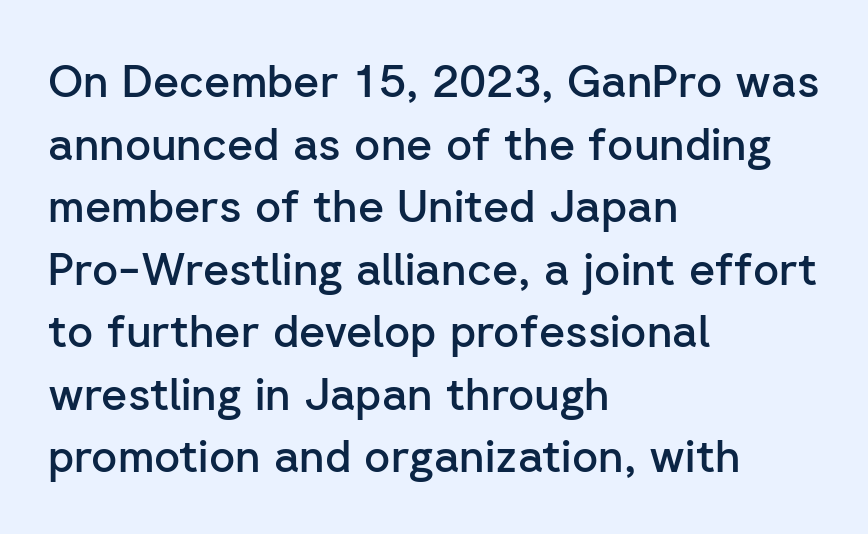
The image shows 45 px semibold sans-serif type, upright; set left-aligned, normal line spacing (1.39x), normal letter spacing, not underlined; low stroke contrast and a medium x-height.
